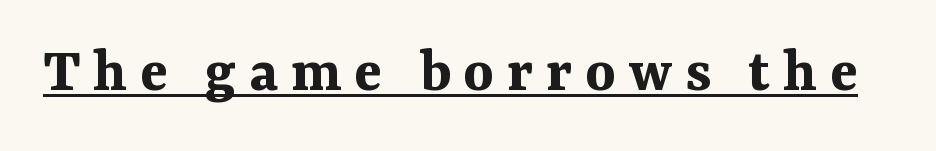
Q: Is the text bold? A: Yes.
Q: Is the text italic (slanted)? A: No, it is upright.
Q: Is the typeface a serif or a sans-serif typeface? A: Serif.
Q: Is the text underlined? A: Yes.
Q: Is the spacing between letters normal or unusually wide? A: Unusually wide.
Q: Width (condensed, normal, or wide)? A: Normal.
Q: Stroke contrast? A: Medium.
Q: x-height? A: Medium.
Q: Monospaced? A: No.
